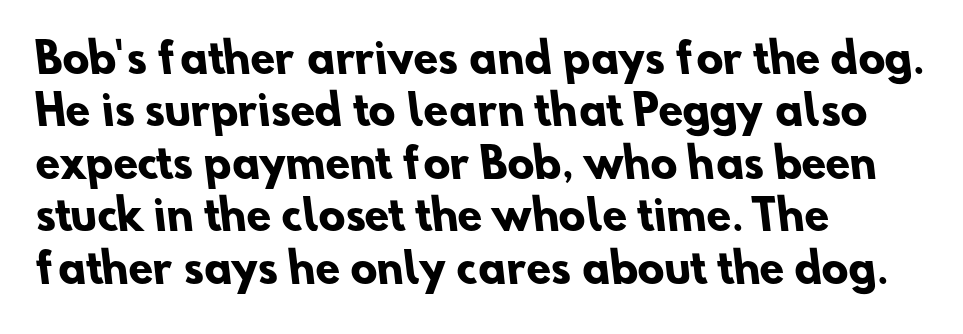
Q: Is the text bold? A: Yes.
Q: Is the typeface a serif or a sans-serif typeface? A: Sans-serif.
Q: Is the text underlined? A: No.
Q: How is the paragraph aligned? A: Left-aligned.
Q: Is the spacing between letters normal or unusually wide? A: Normal.
Q: Is the spacing between lines tight, normal or loose? A: Normal.
Q: Width (condensed, normal, or wide)? A: Normal.
Q: Stroke contrast? A: Low.
Q: x-height? A: Small.
Q: Monospaced? A: No.
